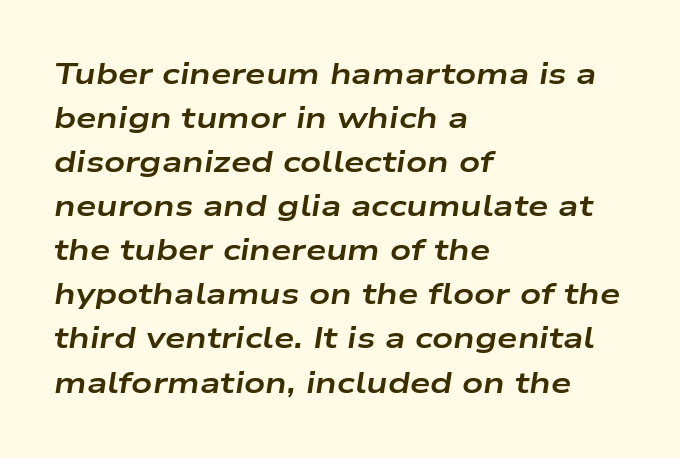
Q: Is the text bold? A: Yes.
Q: Is the text italic (slanted)? A: Yes, it leans right by about 9 degrees.
Q: Is the text underlined? A: No.
Q: How is the paragraph aligned? A: Left-aligned.
Q: Is the spacing between letters normal or unusually wide? A: Normal.
Q: Is the spacing between lines tight, normal or loose? A: Normal.
Q: Width (condensed, normal, or wide)? A: Wide.
Q: Stroke contrast? A: Low.
Q: x-height? A: Medium.
Q: Monospaced? A: No.
